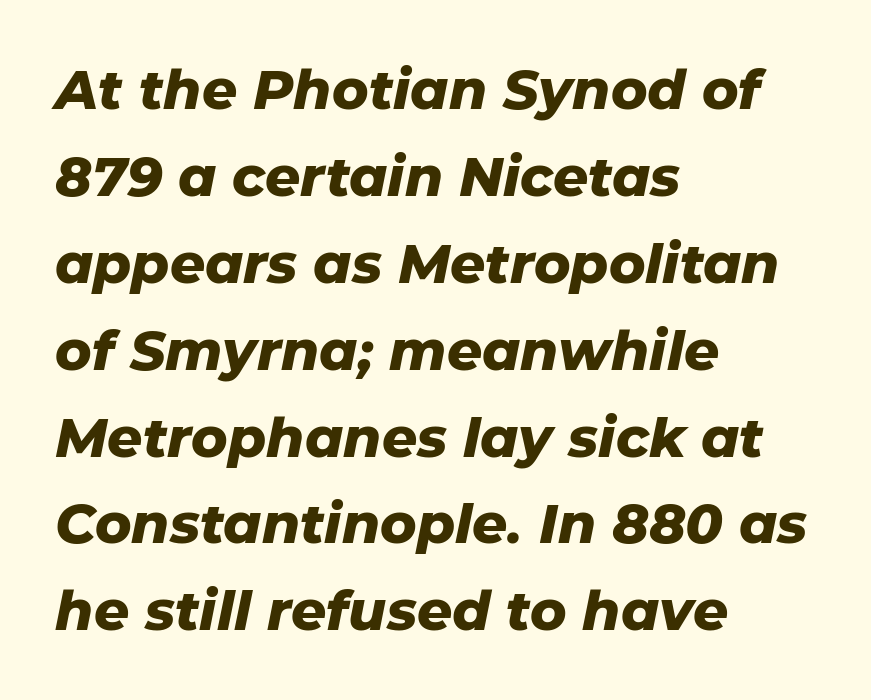
The image shows 55 px heavy type, italic (leaning right); set left-aligned, normal line spacing (1.58x), normal letter spacing, not underlined; low stroke contrast and a medium x-height.
